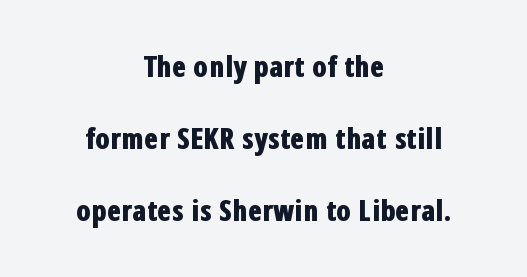
A centered setting, common on invitations and titles, is used for this passage. If you measured baseline to baseline, you'd find a long distance. A typesetter would label this face a sans. I'd describe the lettering as bold — thick and assertive. The typography opts for an upright posture over an oblique one.
